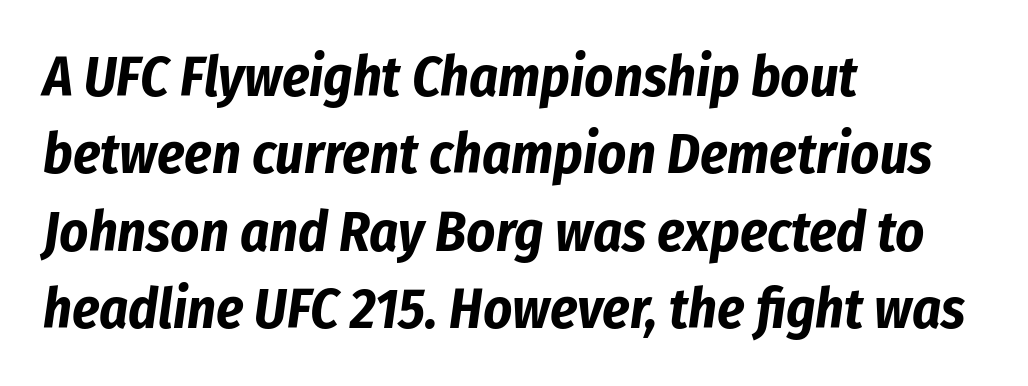
Q: Is the text bold? A: Yes.
Q: Is the text italic (slanted)? A: Yes, it leans right by about 8 degrees.
Q: Is the text underlined? A: No.
Q: How is the paragraph aligned? A: Left-aligned.
Q: Is the spacing between letters normal or unusually wide? A: Normal.
Q: Is the spacing between lines tight, normal or loose? A: Normal.
Q: Width (condensed, normal, or wide)? A: Condensed.
Q: Stroke contrast? A: Low.
Q: x-height? A: Medium.
Q: Monospaced? A: No.
